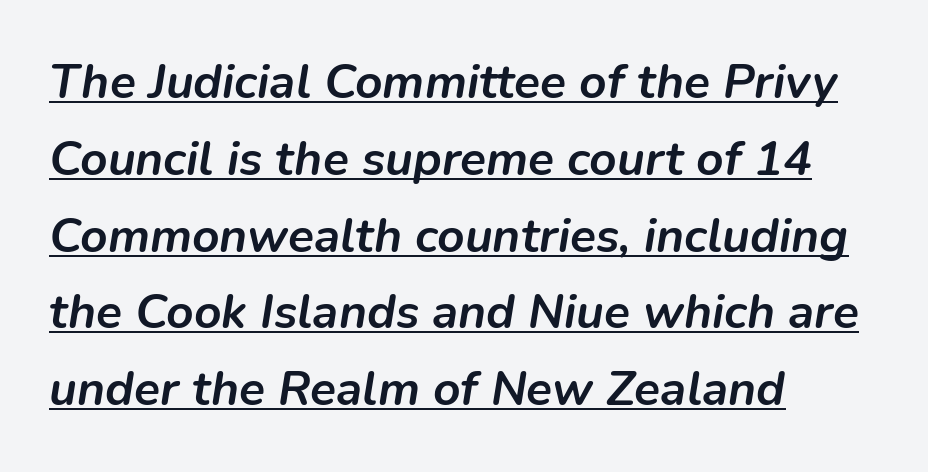
Vertical spacing — default. The typography opts for an oblique posture over an upright one. These lines are rendered in a variable-pitch font. This rendering features underlined lettering. Between one letter and the next there's only the usual sliver of space. Plenty of ink on the page — the face is bold.
